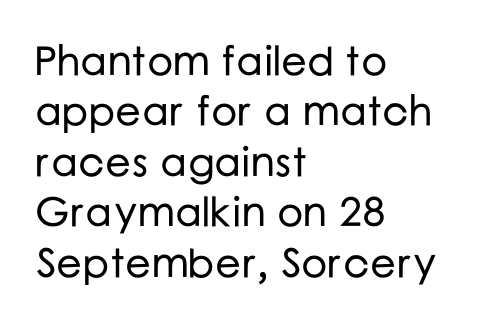
{"serif": "no", "italic": "no", "width": "normal", "stroke_contrast": "low", "x_height": "medium", "monospaced": "no", "underline": "no", "align": "left", "line_spacing_ratio": 1.23, "letter_spacing": "normal", "letter_spacing_em": 0.0, "glyph_px": 41}
